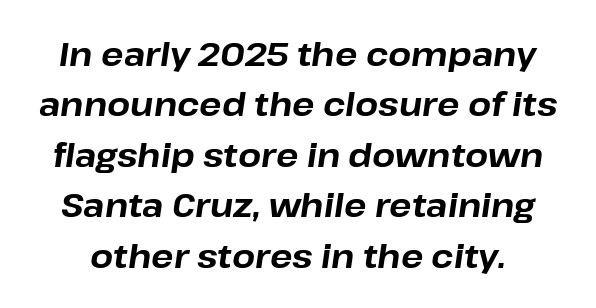
The image shows 33 px bold type, italic (leaning right); set normal line spacing (1.53x), normal letter spacing, not underlined; low stroke contrast and a medium x-height.
